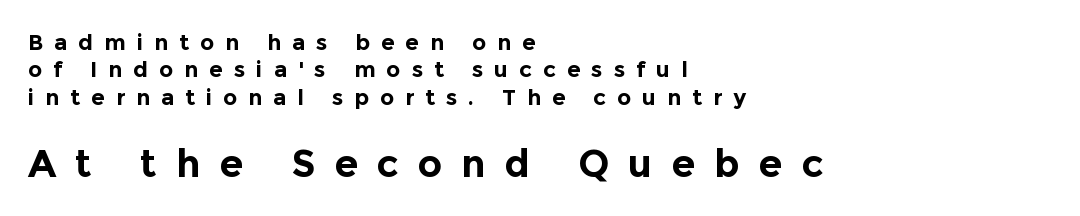
Q: Is the text bold? A: Yes.
Q: Is the text italic (slanted)? A: No, it is upright.
Q: Is the typeface a serif or a sans-serif typeface? A: Sans-serif.
Q: Is the text underlined? A: No.
Q: How is the paragraph aligned? A: Left-aligned.
Q: Is the spacing between letters normal or unusually wide? A: Unusually wide.
Q: Which block of text is set in a larger size, the first (top) or the second (bottom)? A: The second (bottom) one.
Q: Width (condensed, normal, or wide)? A: Normal.
Q: x-height? A: Medium.
Q: Monospaced? A: No.
